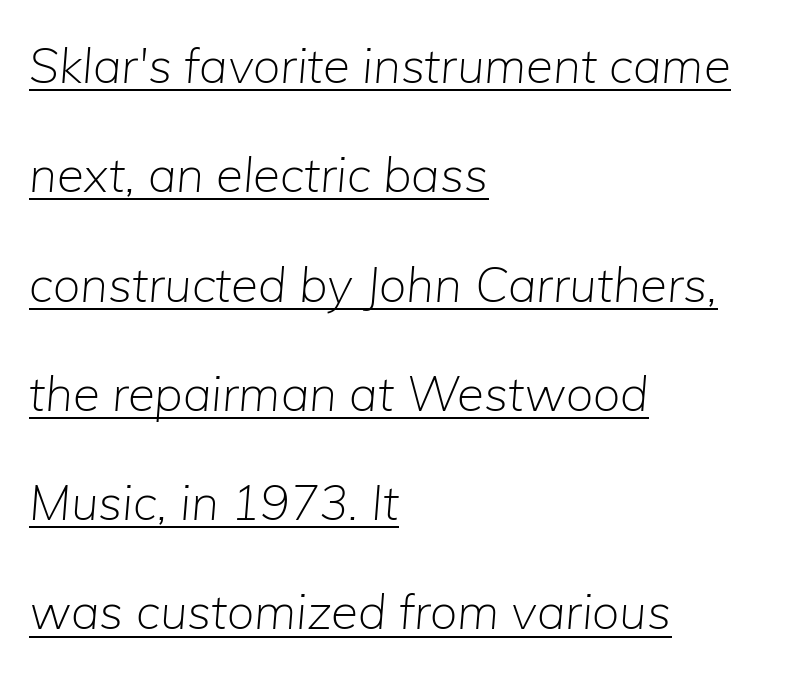
These lines were composed using italics. Short and long lines alike share a common starting point at left. Stroke thickness stays within the range of a standard reading face or lighter. Whoever set this chose breathing room over compactness in the vertical rhythm.
